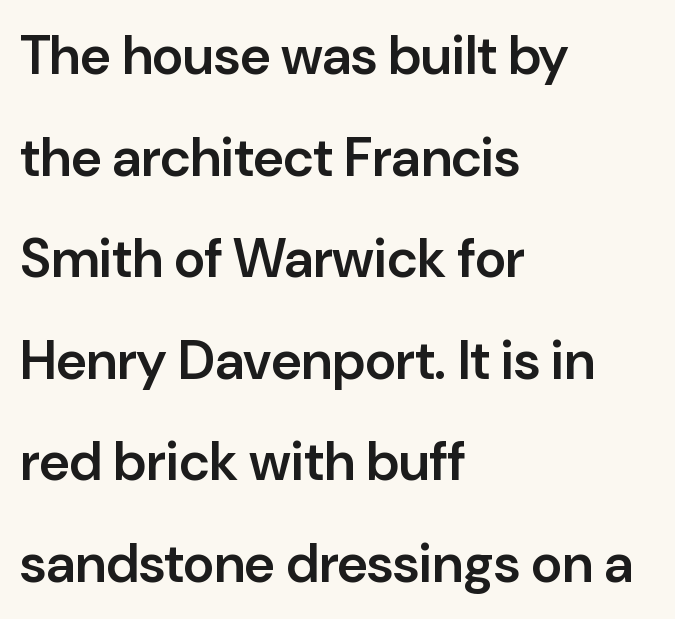
Is this a fixed-width face? No — the glyphs have proportional, varying widths. Horizontal alignment here is leftward, the default for most running prose. Each glyph is drawn with semibold strokes, heavier than normal yet not fully bold. There is no visible air inserted between adjacent glyphs. In terms of posture, this sample is upright.
